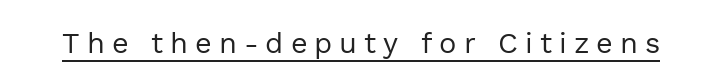
Caption: lettering with a line underneath. No extra ink here — the face is not bold. Grotesque or geometric, the face here clearly has no serifs. This sample has the flowing, uneven cadence of proportional lettering. Substantial extra tracking has been applied to these lines. The type sits square on the baseline with zero lean.
